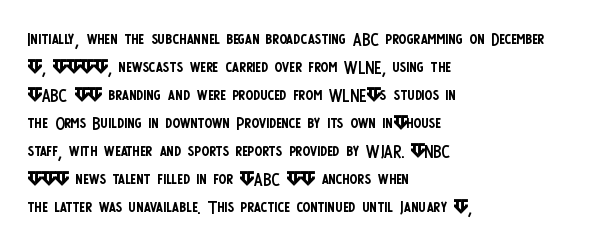
{"italic": "no", "bold": "no", "underline": "no", "align": "left", "line_spacing_ratio": 1.22, "letter_spacing": "normal", "letter_spacing_em": 0.0, "glyph_px": 23}
